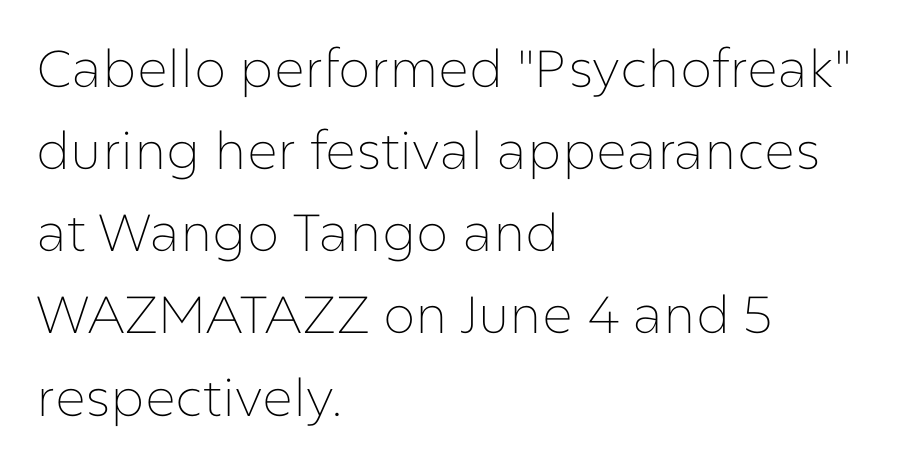
{"serif": "no", "italic": "no", "bold": "no", "weight": "thin", "width": "normal", "stroke_contrast": "low", "x_height": "medium", "monospaced": "no", "underline": "no", "align": "left", "line_spacing": "normal", "line_spacing_ratio": 1.58, "letter_spacing": "normal", "letter_spacing_em": 0.0, "glyph_px": 52}
